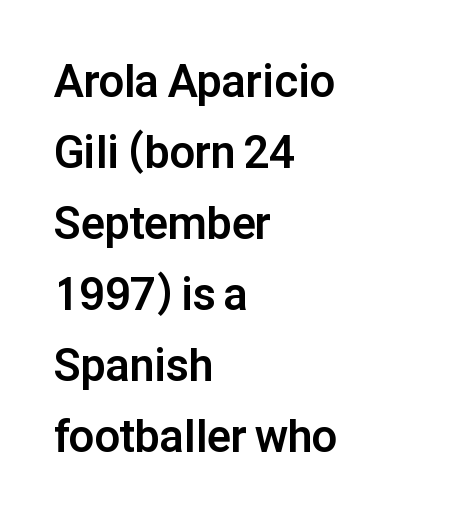
Q: Is the text bold? A: Yes.
Q: Is the text italic (slanted)? A: No, it is upright.
Q: Is the typeface a serif or a sans-serif typeface? A: Sans-serif.
Q: Is the text underlined? A: No.
Q: How is the paragraph aligned? A: Left-aligned.
Q: Is the spacing between letters normal or unusually wide? A: Normal.
Q: Is the spacing between lines tight, normal or loose? A: Normal.
Q: Width (condensed, normal, or wide)? A: Normal.
Q: Stroke contrast? A: Low.
Q: x-height? A: Medium.
Q: Monospaced? A: No.
